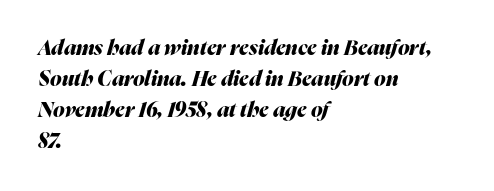
No word sits above an underline. This sample uses plain, unmodified letter spacing. Typesetter's note: full bold, strokes at maximum text heaviness. The paragraph has a hard left edge and a soft right edge.
